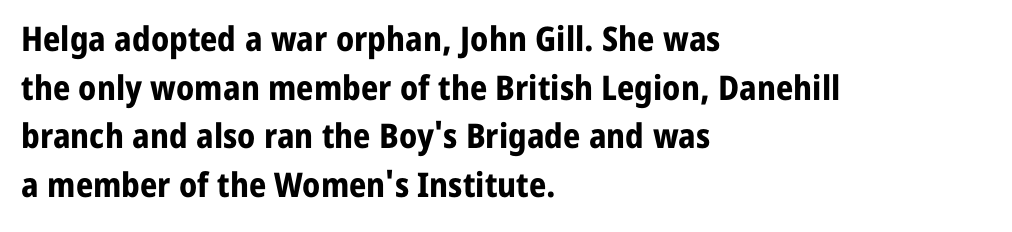
Q: Is the text bold? A: Yes.
Q: Is the text italic (slanted)? A: No, it is upright.
Q: Is the typeface a serif or a sans-serif typeface? A: Sans-serif.
Q: Is the text underlined? A: No.
Q: How is the paragraph aligned? A: Left-aligned.
Q: Is the spacing between letters normal or unusually wide? A: Normal.
Q: Is the spacing between lines tight, normal or loose? A: Normal.
Q: Width (condensed, normal, or wide)? A: Normal.
Q: Stroke contrast? A: Low.
Q: x-height? A: Medium.
Q: Monospaced? A: No.
